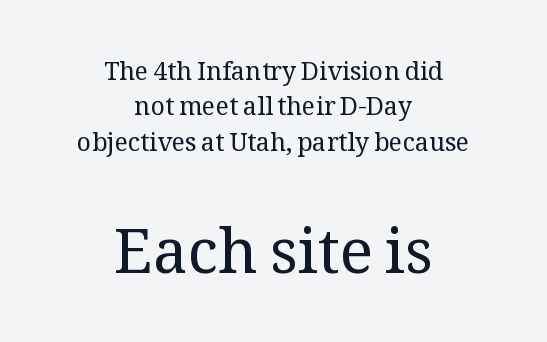
The image shows 62 px regular-weight serif type, upright; set centered, normal line spacing (1.42x), normal letter spacing, not underlined; the second (bottom) block is 2.48x larger; medium stroke contrast and a medium x-height.
